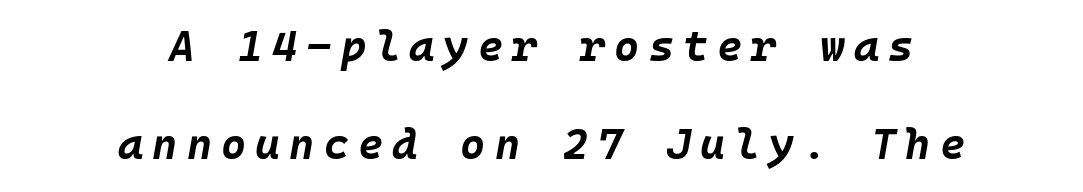
The image shows 43 px bold type, italic (leaning right); set centered, loose line spacing (2.29x), unusually wide letter spacing (+0.21 em), not underlined; low stroke contrast and a large x-height.
